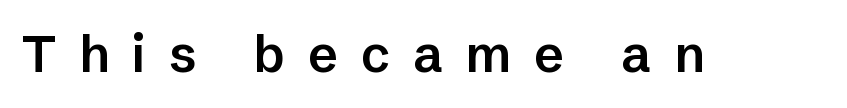
Q: Is the text bold? A: Semi-bold.
Q: Is the text italic (slanted)? A: No, it is upright.
Q: Is the typeface a serif or a sans-serif typeface? A: Sans-serif.
Q: Is the text underlined? A: No.
Q: Is the spacing between letters normal or unusually wide? A: Unusually wide.
Q: Width (condensed, normal, or wide)? A: Normal.
Q: Stroke contrast? A: Low.
Q: x-height? A: Medium.
Q: Monospaced? A: No.
